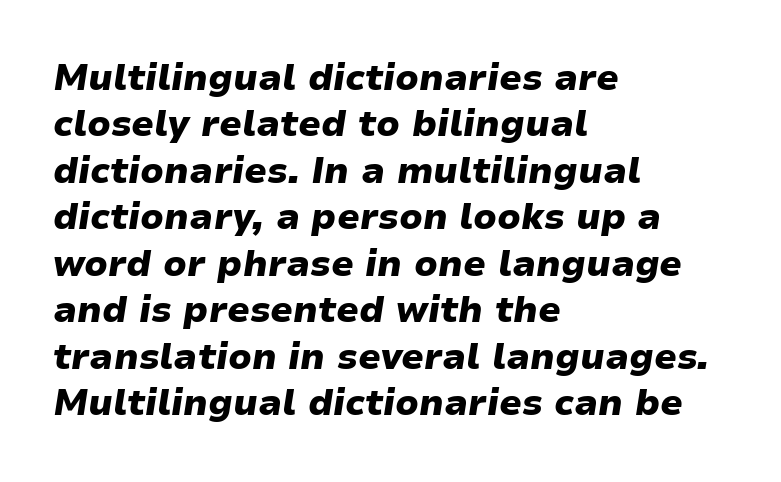
Q: Is the text bold? A: Yes.
Q: Is the text italic (slanted)? A: Yes, it leans right by about 9 degrees.
Q: Is the text underlined? A: No.
Q: How is the paragraph aligned? A: Left-aligned.
Q: Is the spacing between letters normal or unusually wide? A: Normal.
Q: Is the spacing between lines tight, normal or loose? A: Normal.
Q: Width (condensed, normal, or wide)? A: Wide.
Q: Stroke contrast? A: Low.
Q: x-height? A: Medium.
Q: Monospaced? A: No.
